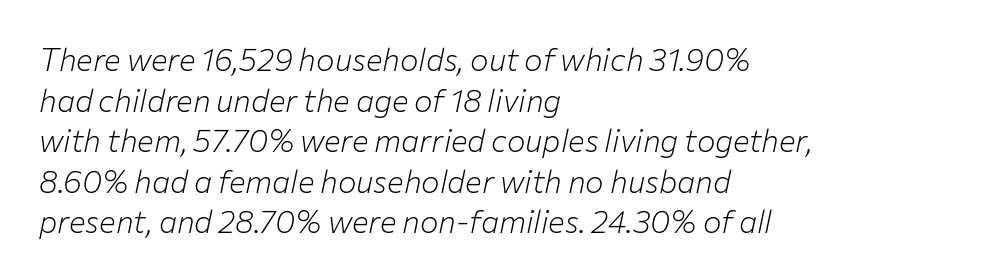
The rendering uses a moderate line-height, typical for paragraphs. These glyphs show unthickened strokes, regular width or finer. Descenders hang freely into open space. Slant detected: the letters are inclined. Spacing verdict: proportional, widths tailored to each character.
